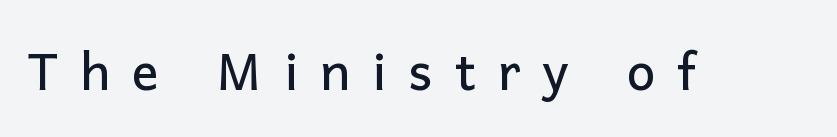
{"serif": "no", "italic": "no", "width": "normal", "stroke_contrast": "low", "x_height": "medium", "monospaced": "no", "underline": "no", "letter_spacing": "wide", "letter_spacing_em": 0.43, "glyph_px": 51}
